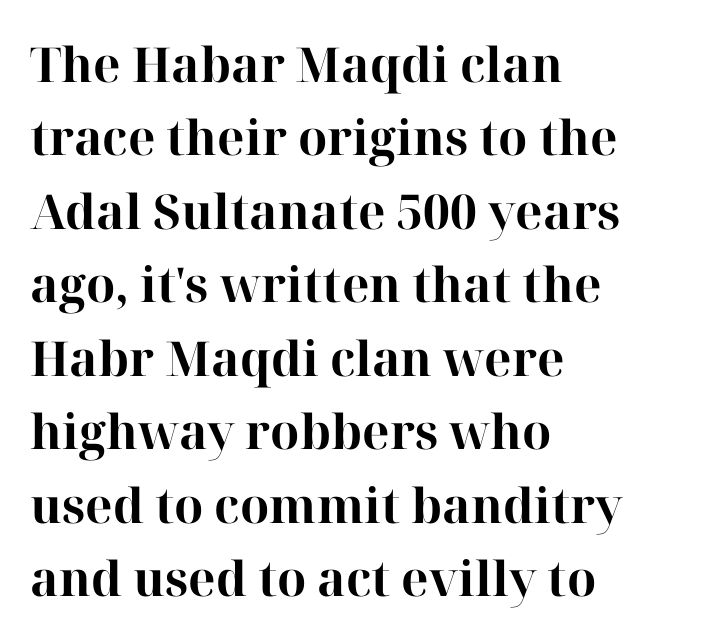
{"serif": "yes", "italic": "no", "bold": "yes", "weight": "bold", "width": "normal", "stroke_contrast": "high", "x_height": "medium", "monospaced": "no", "underline": "no", "align": "left", "line_spacing": "normal", "line_spacing_ratio": 1.53, "letter_spacing": "normal", "letter_spacing_em": 0.0, "glyph_px": 48}
